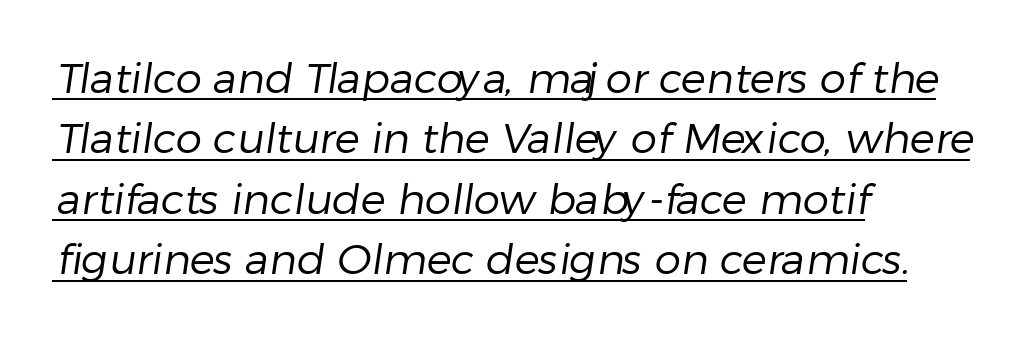
Q: Is the text bold? A: No.
Q: Is the typeface a serif or a sans-serif typeface? A: Sans-serif.
Q: Is the text underlined? A: Yes.
Q: How is the paragraph aligned? A: Left-aligned.
Q: Is the spacing between letters normal or unusually wide? A: Normal.
Q: Is the spacing between lines tight, normal or loose? A: Normal.
Q: Width (condensed, normal, or wide)? A: Normal.
Q: Stroke contrast? A: Low.
Q: x-height? A: Medium.
Q: Monospaced? A: No.
